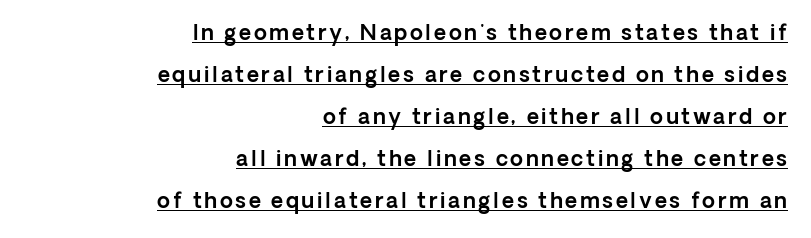
The glyphs are accompanied by a horizontal stroke just below them. The compositor pushed each line to the right boundary. Ordinary non-slanted type is in use. Leading: increased.
